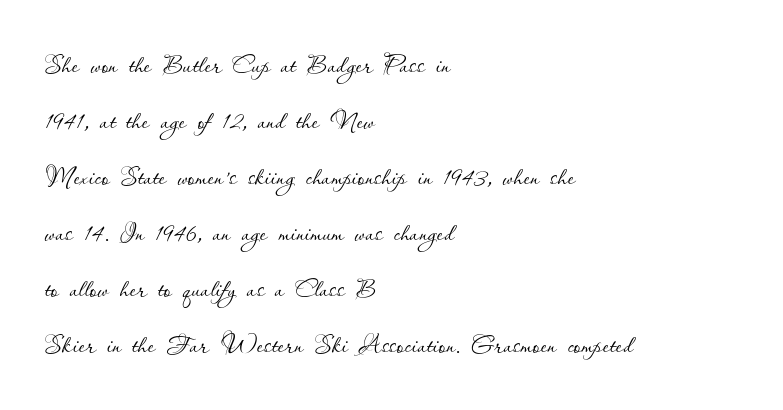
Q: Is the text bold? A: No.
Q: Is the text italic (slanted)? A: Yes.
Q: Is the text underlined? A: No.
Q: How is the paragraph aligned? A: Left-aligned.
Q: Is the spacing between letters normal or unusually wide? A: Normal.
Q: Is the spacing between lines tight, normal or loose? A: Normal.
Q: Width (condensed, normal, or wide)? A: Normal.
Q: Stroke contrast? A: Low.
Q: x-height? A: Small.
Q: Monospaced? A: No.
